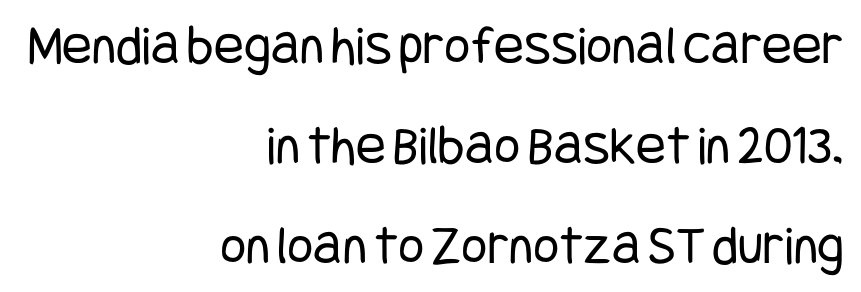
Letter spacing: default. The typesetter chose a ragged-left arrangement here. Caption: face not bold, strokes unweighted. The rendering shows plain stroke endings on the letterforms — a sans-serif design. A typesetter would mark this as roman, not italic. The zone under the glyphs is completely vacant.
